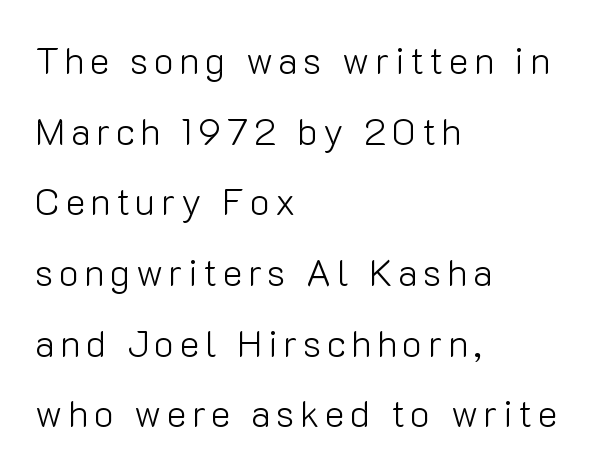
Proportional: the letters do not fall into vertical columns. The gap between lines stays unmarked. The type sits square on the baseline with zero lean. Grotesque or geometric, the face here clearly has no serifs. Weight: not bold — regular or lighter.
